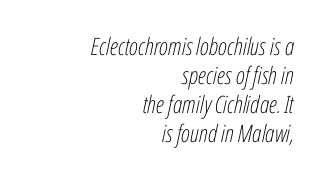
{"italic": "yes", "lean": "right", "slant_degrees": 12, "bold": "no", "underline": "no", "align": "right", "line_spacing_ratio": 1.21, "letter_spacing": "normal", "letter_spacing_em": 0.0, "glyph_px": 24}
